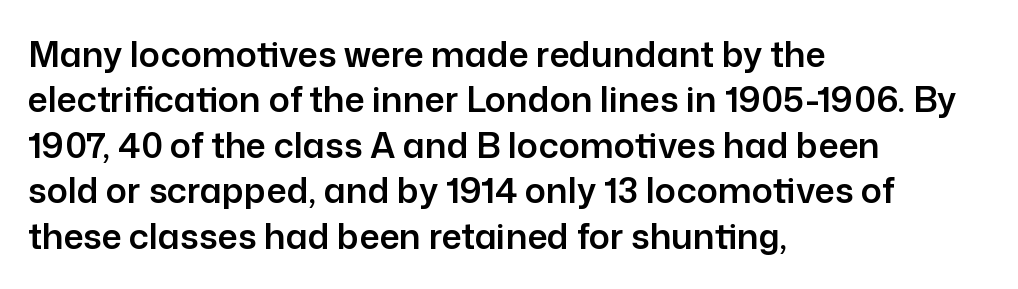
{"serif": "no", "italic": "no", "width": "normal", "stroke_contrast": "low", "x_height": "medium", "monospaced": "no", "underline": "no", "align": "left", "line_spacing": "normal", "line_spacing_ratio": 1.3, "letter_spacing": "normal", "letter_spacing_em": 0.0, "glyph_px": 35}
